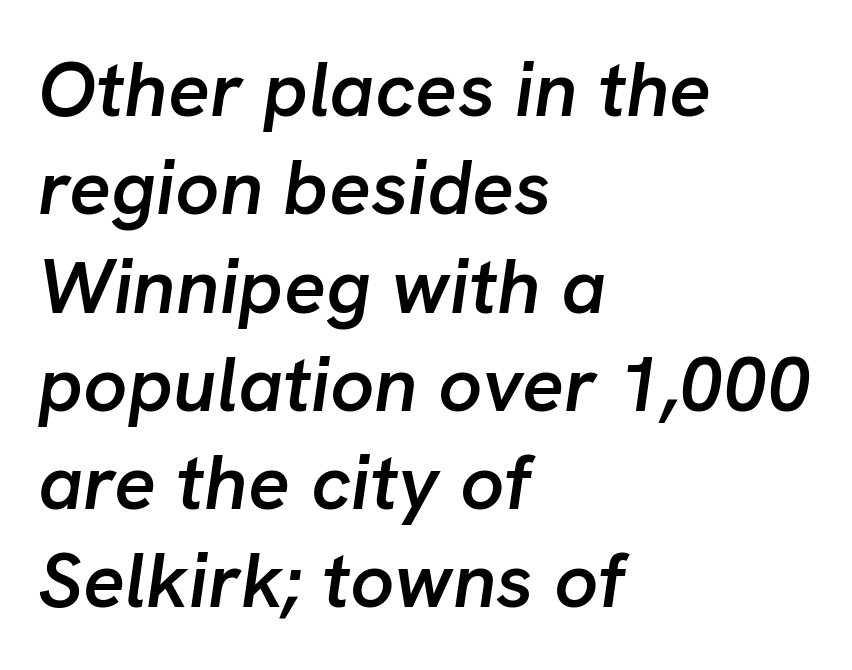
Q: Is the text bold? A: Semi-bold.
Q: Is the text italic (slanted)? A: Yes, it leans right by about 8 degrees.
Q: Is the text underlined? A: No.
Q: How is the paragraph aligned? A: Left-aligned.
Q: Is the spacing between letters normal or unusually wide? A: Normal.
Q: Is the spacing between lines tight, normal or loose? A: Normal.
Q: Width (condensed, normal, or wide)? A: Normal.
Q: Stroke contrast? A: Low.
Q: x-height? A: Medium.
Q: Monospaced? A: No.
